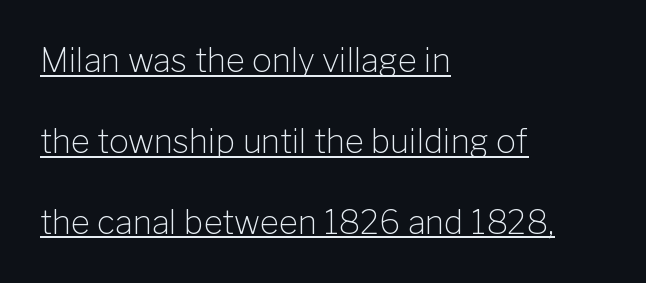
Vertical stems look standard width or narrower in stroke. Notice how the stems are strictly vertical — no italics here. A typesetter would call this proportional, since set widths differ per character. The passage is arranged the way most books set body copy — flush left.
